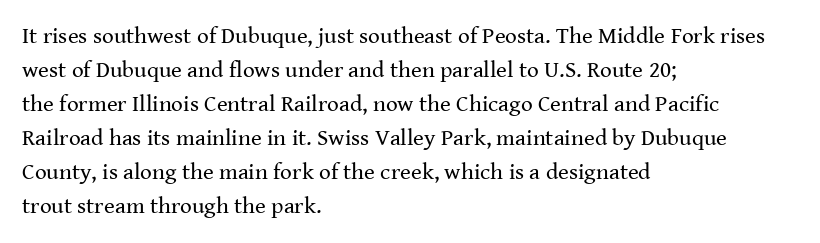
Q: Is the text bold? A: No.
Q: Is the text italic (slanted)? A: No, it is upright.
Q: Is the text underlined? A: No.
Q: How is the paragraph aligned? A: Left-aligned.
Q: Is the spacing between letters normal or unusually wide? A: Normal.
Q: Is the spacing between lines tight, normal or loose? A: Normal.
